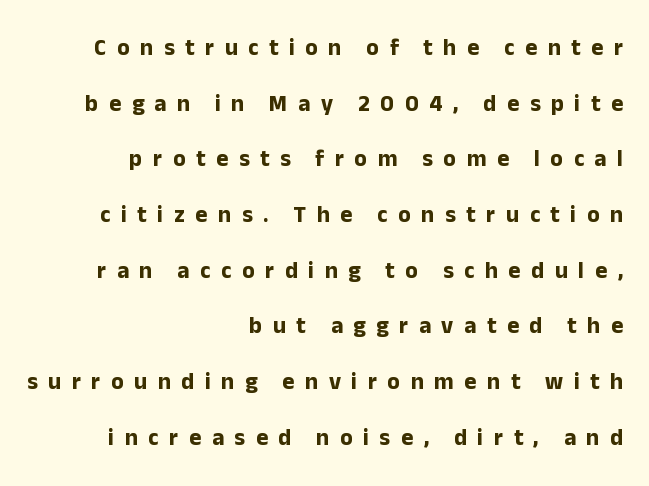
The image shows 23 px bold type, upright; set right-aligned, loose line spacing (2.42x), unusually wide letter spacing (+0.46 em), not underlined.
